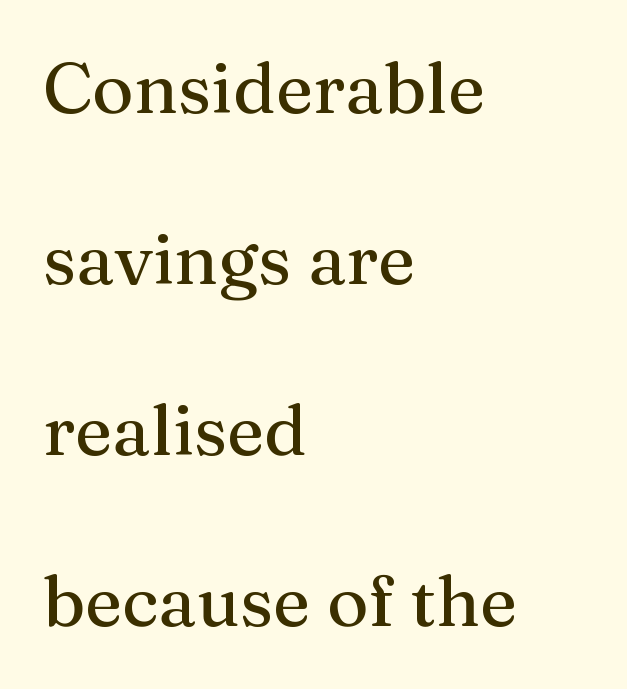
Q: Is the text italic (slanted)? A: No, it is upright.
Q: Is the typeface a serif or a sans-serif typeface? A: Serif.
Q: Is the text underlined? A: No.
Q: How is the paragraph aligned? A: Left-aligned.
Q: Is the spacing between letters normal or unusually wide? A: Normal.
Q: Is the spacing between lines tight, normal or loose? A: Loose.
Q: Width (condensed, normal, or wide)? A: Normal.
Q: Stroke contrast? A: Medium.
Q: x-height? A: Medium.
Q: Monospaced? A: No.
